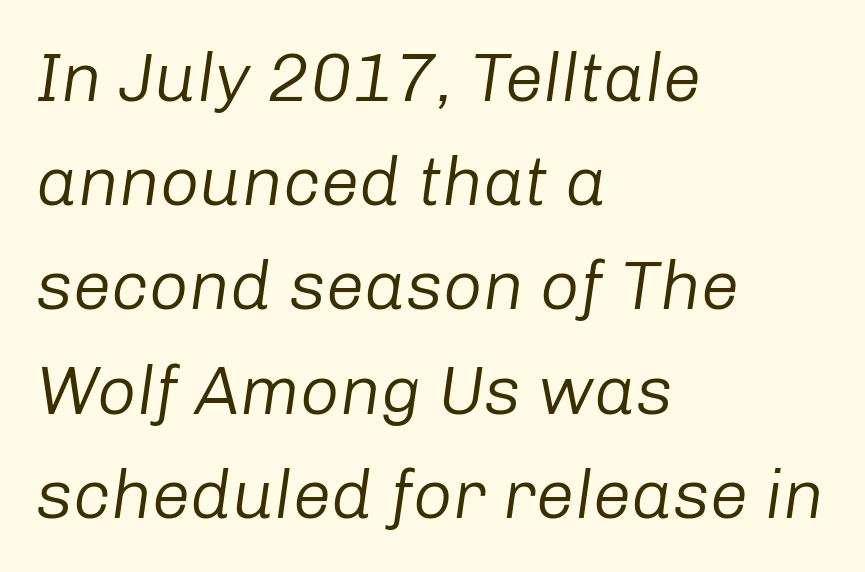
{"italic": "yes", "lean": "right", "slant_degrees": 8, "bold": "no", "weight": "regular", "width": "normal", "stroke_contrast": "low", "x_height": "medium", "monospaced": "no", "underline": "no", "align": "left", "line_spacing": "normal", "line_spacing_ratio": 1.51, "letter_spacing": "normal", "letter_spacing_em": 0.0, "glyph_px": 69}
